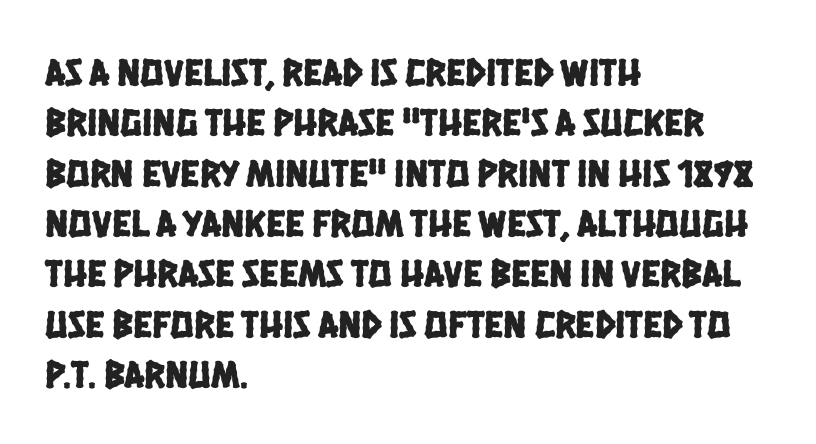
{"serif": "no", "width": "condensed", "stroke_contrast": "low", "x_height": "large", "monospaced": "no", "underline": "no", "align": "left", "line_spacing": "normal", "line_spacing_ratio": 1.29, "letter_spacing": "normal", "letter_spacing_em": 0.0, "glyph_px": 39}
